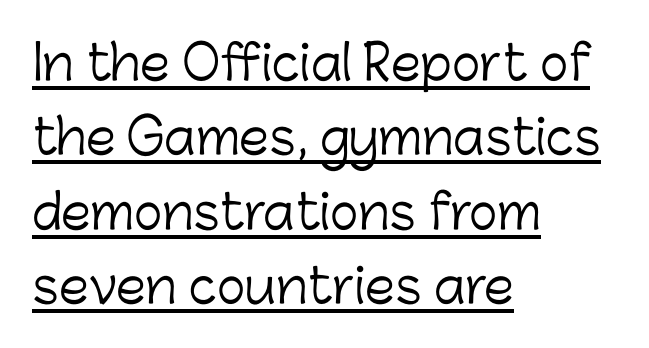
Q: Is the text bold? A: No.
Q: Is the text italic (slanted)? A: No, it is upright.
Q: Is the typeface a serif or a sans-serif typeface? A: Sans-serif.
Q: Is the text underlined? A: Yes.
Q: How is the paragraph aligned? A: Left-aligned.
Q: Is the spacing between letters normal or unusually wide? A: Normal.
Q: Is the spacing between lines tight, normal or loose? A: Normal.
Q: Width (condensed, normal, or wide)? A: Normal.
Q: Stroke contrast? A: Low.
Q: x-height? A: Medium.
Q: Monospaced? A: No.
